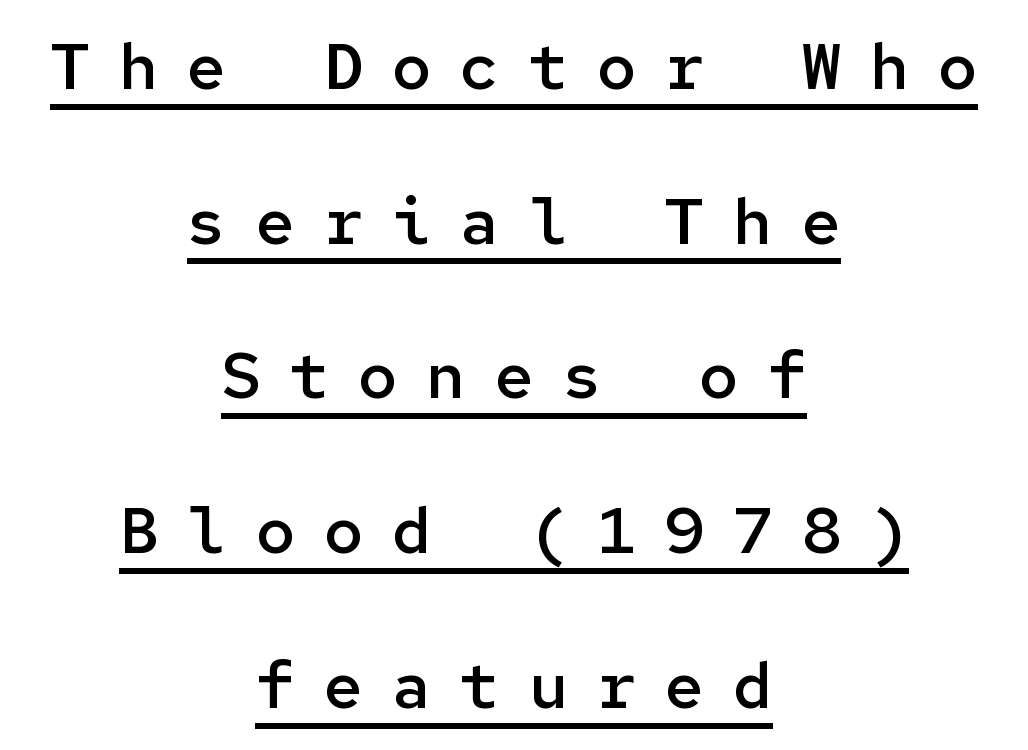
{"serif": "no", "italic": "no", "bold": "semi", "weight": "semibold", "width": "normal", "stroke_contrast": "low", "x_height": "medium", "monospaced": "yes", "underline": "yes", "align": "center", "line_spacing": "loose", "line_spacing_ratio": 2.38, "letter_spacing": "wide", "letter_spacing_em": 0.45, "glyph_px": 65}
